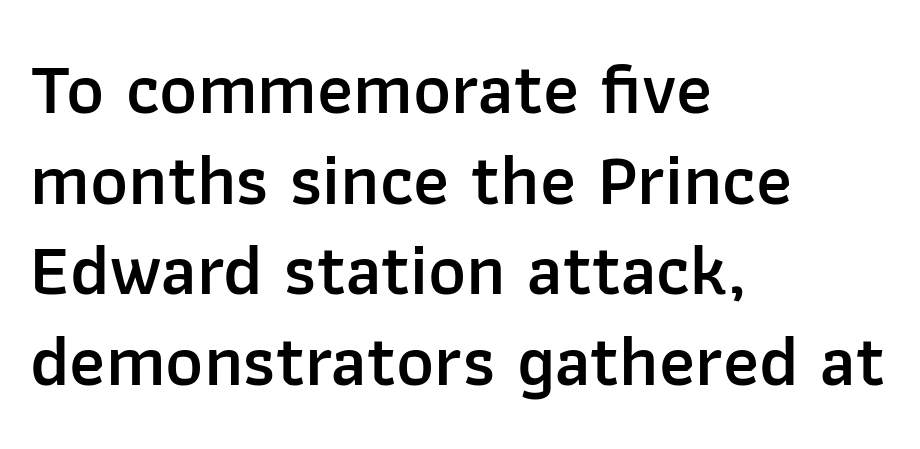
Q: Is the text bold? A: Semi-bold.
Q: Is the text italic (slanted)? A: No, it is upright.
Q: Is the typeface a serif or a sans-serif typeface? A: Sans-serif.
Q: Is the text underlined? A: No.
Q: How is the paragraph aligned? A: Left-aligned.
Q: Is the spacing between letters normal or unusually wide? A: Normal.
Q: Is the spacing between lines tight, normal or loose? A: Normal.
Q: Width (condensed, normal, or wide)? A: Normal.
Q: Stroke contrast? A: Low.
Q: x-height? A: Medium.
Q: Monospaced? A: No.
